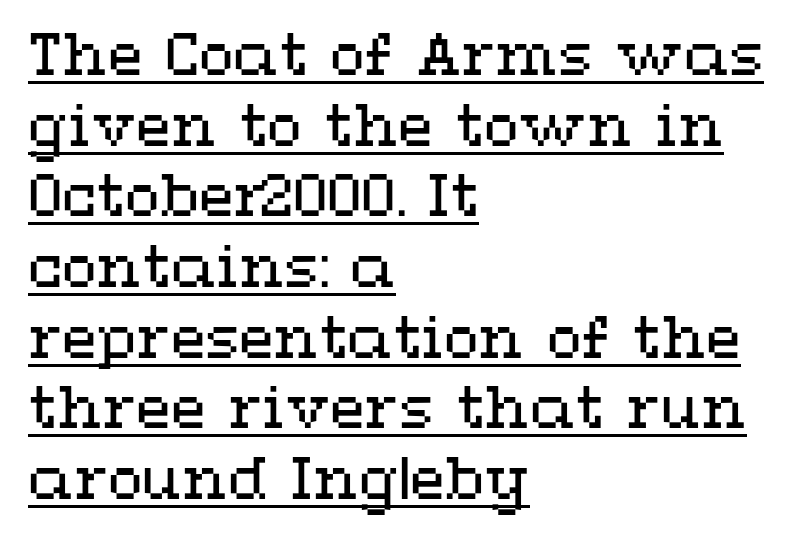
Nobody touched the tracking dial on this one. The typesetter chose a ragged-right arrangement here. This is the regular roman posture of the typeface. Stroke thickness stays within the range of a standard reading face or lighter. This rendering features underlined lettering. Here the designer chose a conventional face with non-uniform glyph widths.
